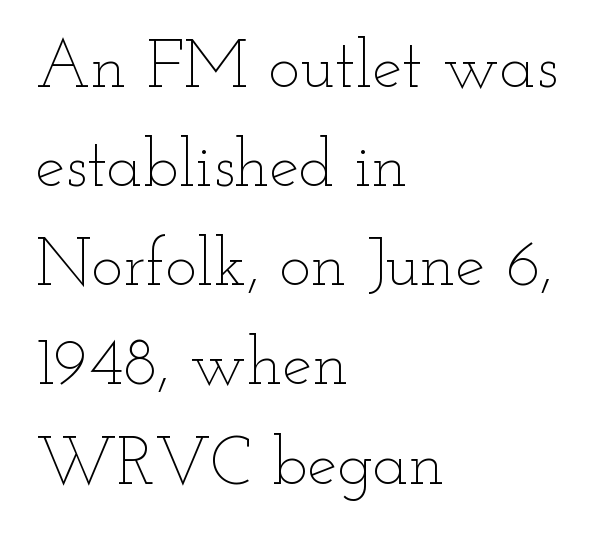
{"italic": "no", "bold": "no", "weight": "thin", "width": "wide", "stroke_contrast": "low", "x_height": "small", "monospaced": "no", "underline": "no", "align": "left", "line_spacing": "normal", "line_spacing_ratio": 1.48, "letter_spacing": "normal", "letter_spacing_em": 0.0, "glyph_px": 67}
